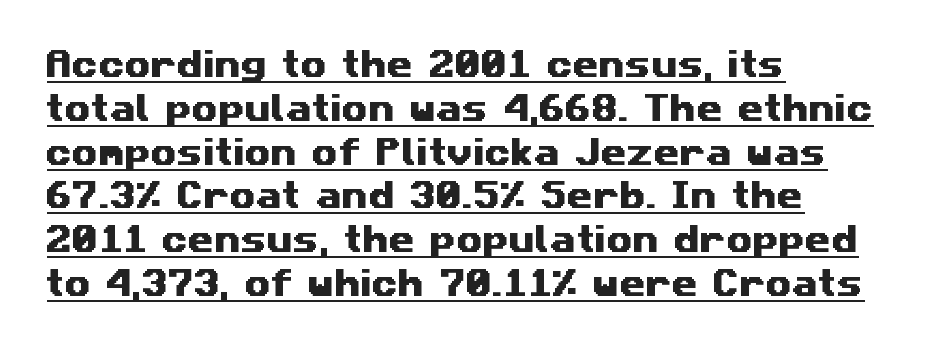
The image shows 30 px wide sans-serif type; set left-aligned, normal line spacing (1.46x), normal letter spacing, underlined; medium stroke contrast and a medium x-height.
